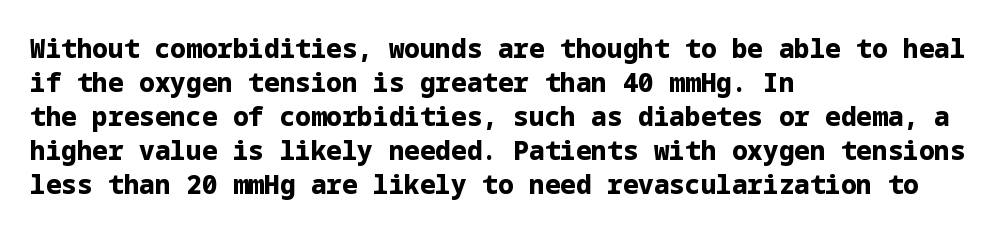
The image shows 26 px bold type, upright; set left-aligned, normal line spacing (1.31x), normal letter spacing, not underlined.
